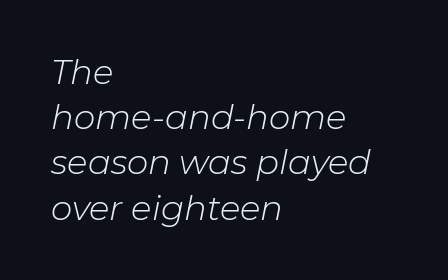
The image shows 34 px light type, italic (leaning right); set left-aligned, normal line spacing (1.33x), normal letter spacing, not underlined; low stroke contrast and a medium x-height.
